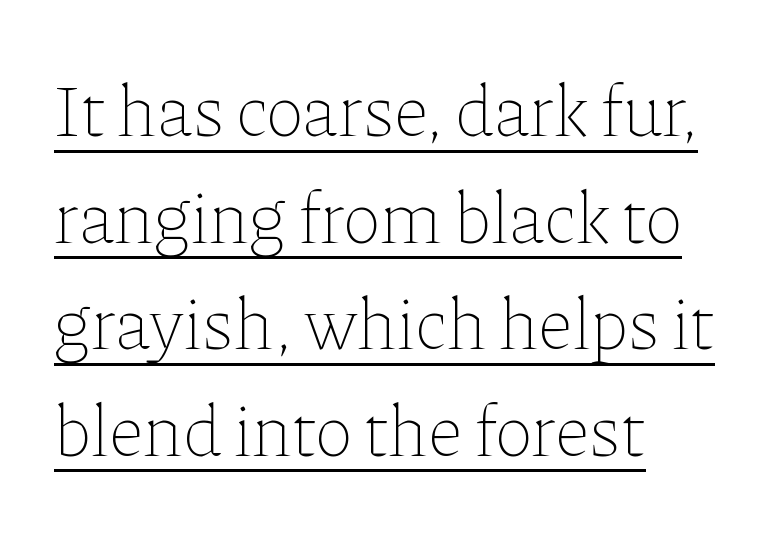
The image shows 73 px thin type, upright; set left-aligned, normal line spacing (1.46x), normal letter spacing, underlined; low stroke contrast and a medium x-height.
